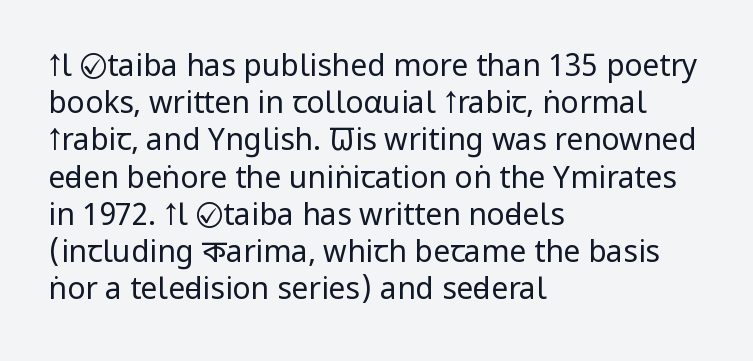
Q: Is the text bold? A: No.
Q: Is the text italic (slanted)? A: No, it is upright.
Q: Is the typeface a serif or a sans-serif typeface? A: Sans-serif.
Q: Is the text underlined? A: No.
Q: How is the paragraph aligned? A: Left-aligned.
Q: Is the spacing between letters normal or unusually wide? A: Normal.
Q: Width (condensed, normal, or wide)? A: Condensed.
Q: Stroke contrast? A: Low.
Q: x-height? A: Large.
Q: Monospaced? A: No.
